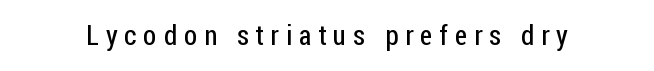
Examine the stroke ends and you'll find no serifs. Proportional: the letters do not fall into vertical columns. Plain, unruled lines of type. Inter-character spacing is expanded well beyond the font's built-in metrics.
